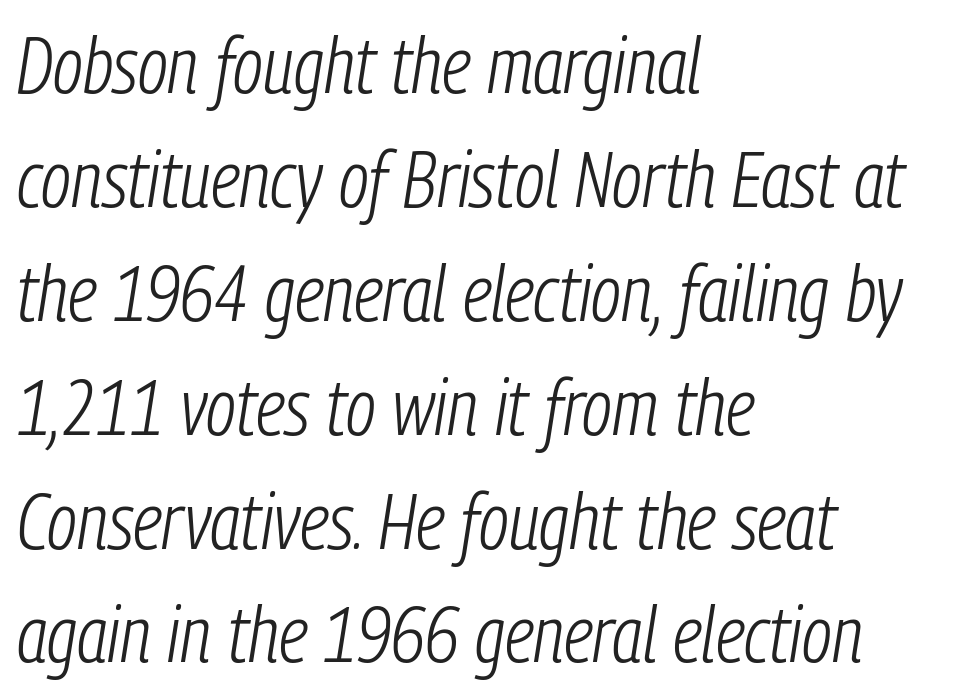
The image shows 78 px light, condensed type, italic (leaning right); set left-aligned, normal line spacing (1.46x), normal letter spacing, not underlined; low stroke contrast and a medium x-height.
